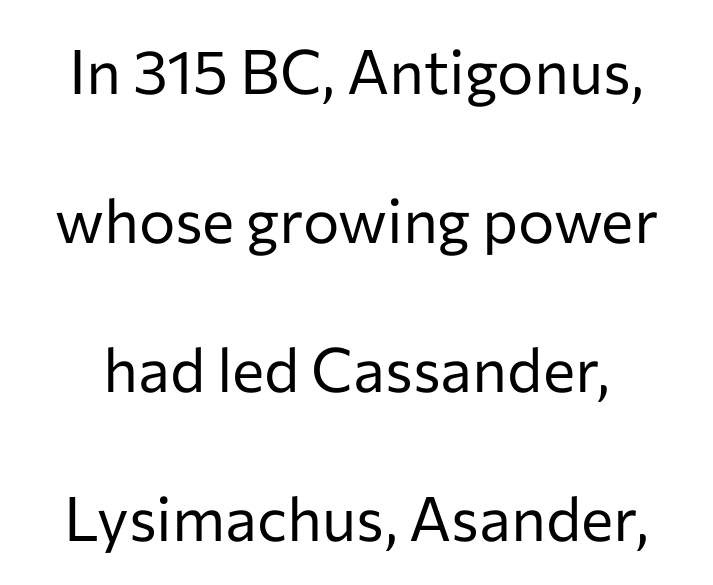
Q: Is the text bold? A: No.
Q: Is the text italic (slanted)? A: No, it is upright.
Q: Is the typeface a serif or a sans-serif typeface? A: Sans-serif.
Q: Is the text underlined? A: No.
Q: Is the spacing between letters normal or unusually wide? A: Normal.
Q: Is the spacing between lines tight, normal or loose? A: Loose.
Q: Width (condensed, normal, or wide)? A: Normal.
Q: Stroke contrast? A: Low.
Q: x-height? A: Medium.
Q: Monospaced? A: No.
